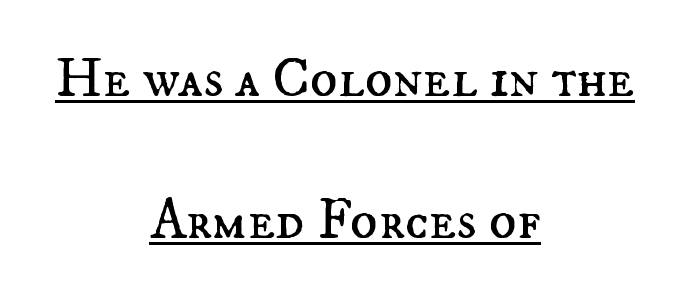
Character widths vary here, with narrow letters taking less room than wide ones. Which margin do the lines hug? Neither — every line sits in the middle. Each line of the rendering has a horizontal stroke beneath the glyphs. In terms of leading, this rendering errs on the spacious side.
